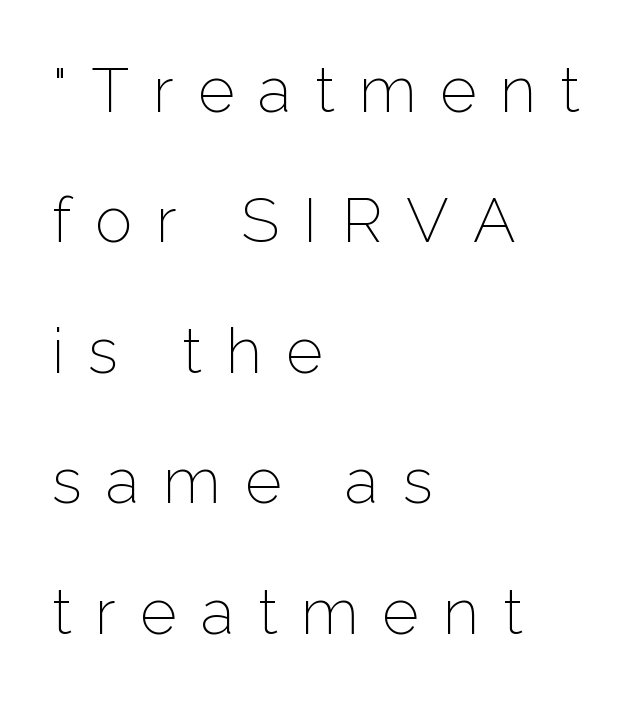
Q: Is the text bold? A: No.
Q: Is the text italic (slanted)? A: No, it is upright.
Q: Is the typeface a serif or a sans-serif typeface? A: Sans-serif.
Q: Is the text underlined? A: No.
Q: How is the paragraph aligned? A: Left-aligned.
Q: Is the spacing between letters normal or unusually wide? A: Unusually wide.
Q: Is the spacing between lines tight, normal or loose? A: Loose.
Q: Width (condensed, normal, or wide)? A: Normal.
Q: Stroke contrast? A: Low.
Q: x-height? A: Medium.
Q: Monospaced? A: No.
